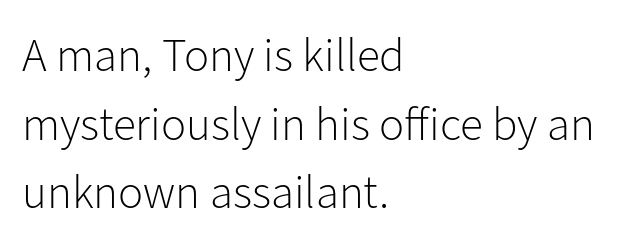
{"serif": "no", "italic": "no", "bold": "no", "weight": "light", "width": "normal", "stroke_contrast": "low", "x_height": "medium", "monospaced": "no", "underline": "no", "align": "left", "line_spacing": "normal", "line_spacing_ratio": 1.46, "letter_spacing": "normal", "letter_spacing_em": 0.0, "glyph_px": 47}
